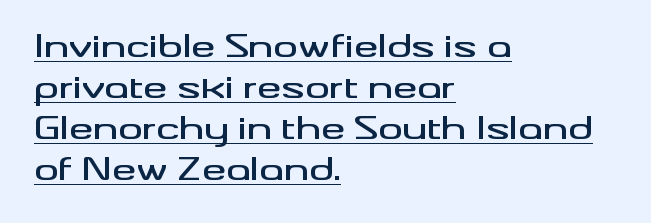
The image shows 30 px wide sans-serif type, upright; set left-aligned, normal line spacing (1.37x), normal letter spacing, underlined; medium stroke contrast and a small x-height.
